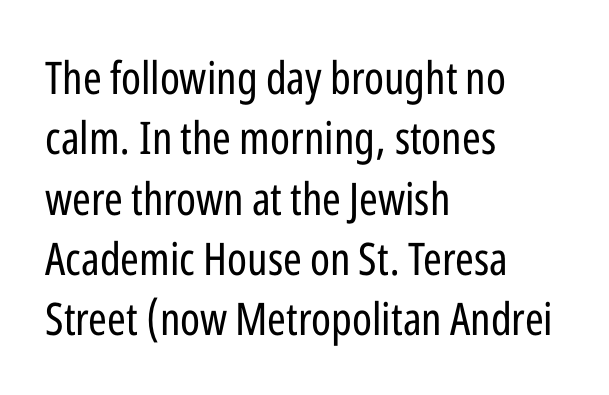
{"serif": "no", "italic": "no", "bold": "no", "weight": "regular", "width": "condensed", "stroke_contrast": "low", "x_height": "medium", "monospaced": "no", "underline": "no", "align": "left", "line_spacing": "normal", "line_spacing_ratio": 1.34, "letter_spacing": "normal", "letter_spacing_em": 0.0, "glyph_px": 45}
